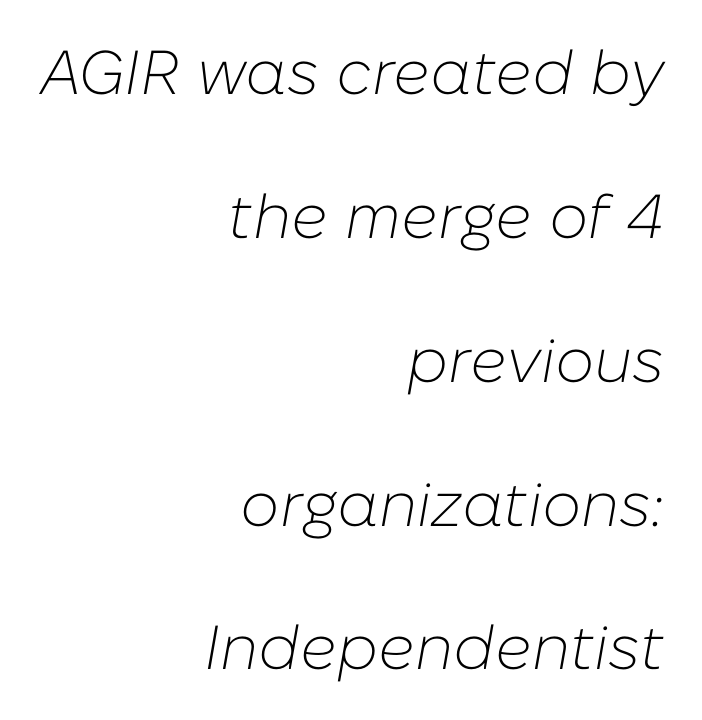
{"italic": "yes", "lean": "right", "slant_degrees": 10, "bold": "no", "weight": "light", "width": "normal", "stroke_contrast": "low", "x_height": "medium", "monospaced": "no", "underline": "no", "align": "right", "line_spacing": "loose", "line_spacing_ratio": 2.32, "letter_spacing": "normal", "letter_spacing_em": 0.0, "glyph_px": 62}
